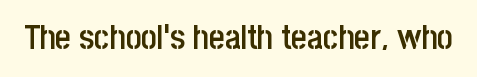
Q: Is the text bold? A: Semi-bold.
Q: Is the text italic (slanted)? A: No, it is upright.
Q: Is the typeface a serif or a sans-serif typeface? A: Sans-serif.
Q: Is the text underlined? A: No.
Q: Is the spacing between letters normal or unusually wide? A: Normal.
Q: Width (condensed, normal, or wide)? A: Condensed.
Q: Stroke contrast? A: Low.
Q: x-height? A: Large.
Q: Monospaced? A: No.
